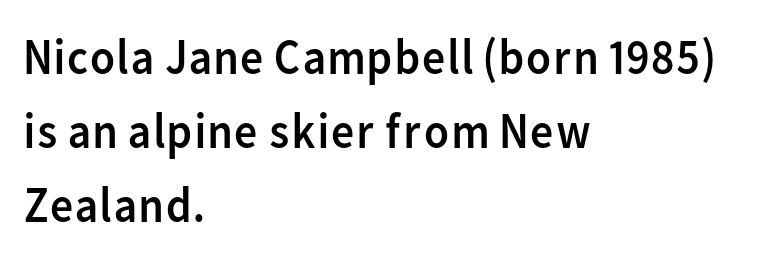
{"serif": "no", "italic": "no", "bold": "no", "weight": "regular", "width": "normal", "stroke_contrast": "low", "x_height": "medium", "monospaced": "no", "underline": "no", "align": "left", "line_spacing": "normal", "line_spacing_ratio": 1.45, "letter_spacing": "normal", "letter_spacing_em": 0.0, "glyph_px": 51}
